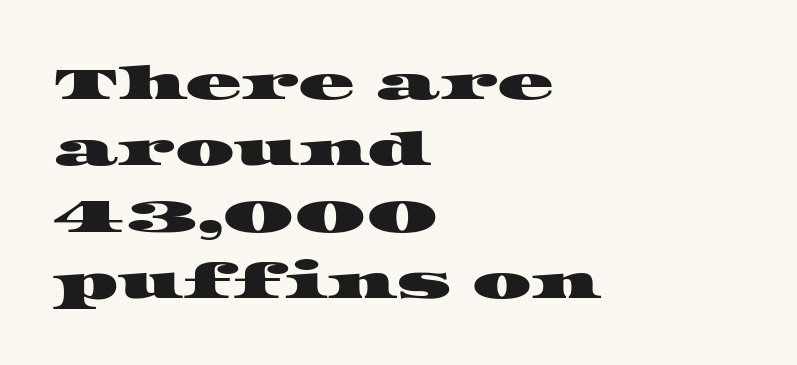
{"serif": "yes", "width": "wide", "stroke_contrast": "high", "x_height": "large", "monospaced": "no", "underline": "no", "align": "left", "line_spacing": "normal", "line_spacing_ratio": 1.41, "letter_spacing": "normal", "letter_spacing_em": 0.0, "glyph_px": 47}
